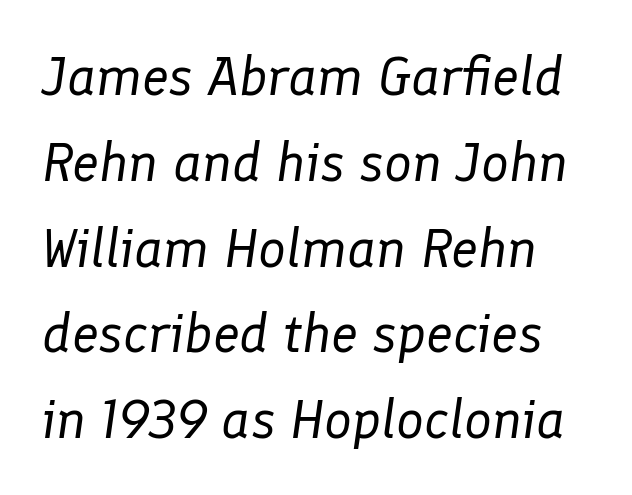
{"italic": "yes", "lean": "right", "slant_degrees": 8, "bold": "no", "weight": "regular", "width": "normal", "stroke_contrast": "low", "x_height": "medium", "monospaced": "no", "underline": "no", "line_spacing": "normal", "line_spacing_ratio": 1.56, "letter_spacing": "normal", "letter_spacing_em": 0.0, "glyph_px": 55}
